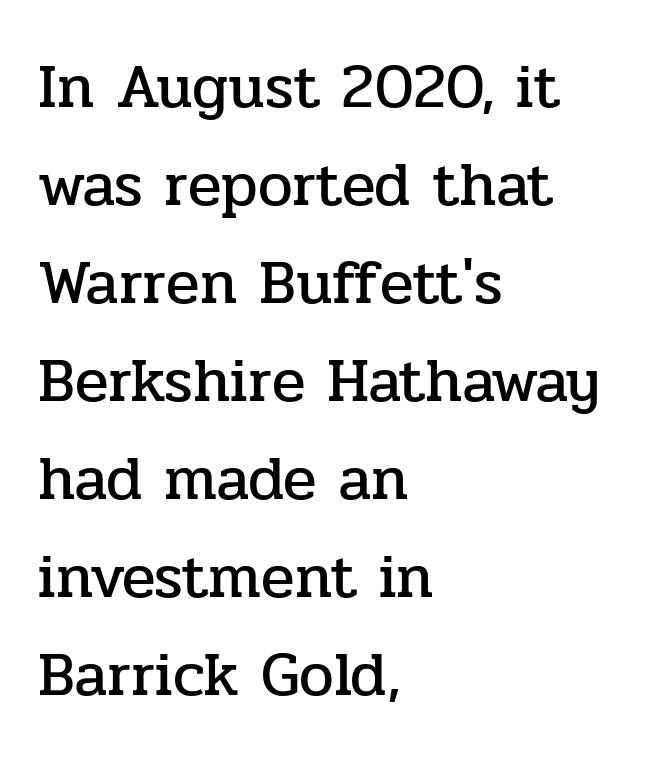
Yep, those are serifs on the letters. Style check: upright. Where is the straight margin? On the left. The gaps between neighbouring characters are ordinary and unremarkable.
